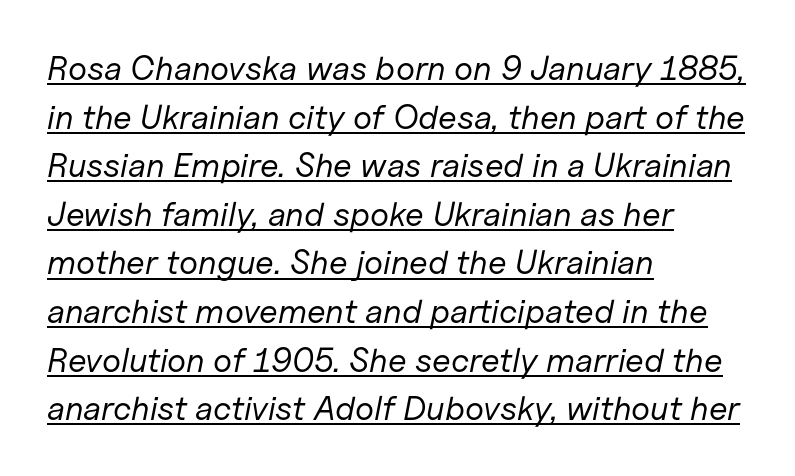
{"italic": "yes", "lean": "right", "slant_degrees": 11, "bold": "no", "weight": "regular", "width": "normal", "stroke_contrast": "low", "x_height": "medium", "monospaced": "no", "underline": "yes", "align": "left", "line_spacing": "normal", "line_spacing_ratio": 1.43, "letter_spacing": "normal", "letter_spacing_em": 0.0, "glyph_px": 34}
